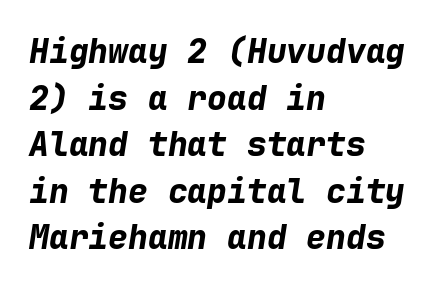
{"italic": "yes", "lean": "right", "slant_degrees": 9, "bold": "yes", "weight": "bold", "width": "normal", "stroke_contrast": "low", "x_height": "medium", "monospaced": "yes", "underline": "no", "align": "left", "line_spacing": "normal", "line_spacing_ratio": 1.41, "letter_spacing": "normal", "letter_spacing_em": 0.0, "glyph_px": 33}
